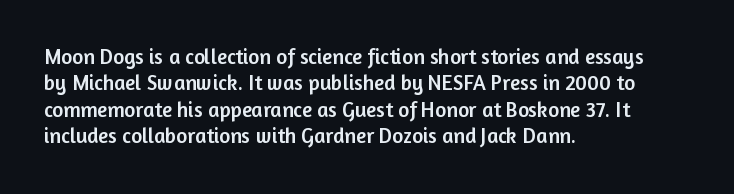
Is there much room between lines? A standard amount, neither cramped nor airy. The line texture is even and compact thanks to regular tracking. In terms of posture, this sample is upright. The paragraph has a hard left edge and a soft right edge. The strip under each line holds only bare page.
